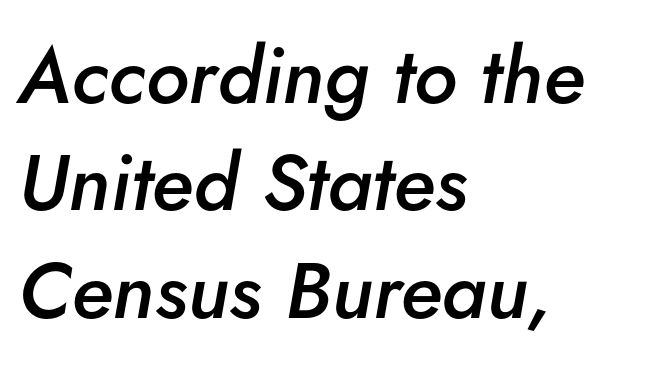
{"italic": "yes", "lean": "right", "slant_degrees": 5, "bold": "semi", "weight": "semibold", "width": "normal", "stroke_contrast": "low", "x_height": "small", "monospaced": "no", "underline": "no", "align": "left", "line_spacing": "normal", "line_spacing_ratio": 1.36, "letter_spacing": "normal", "letter_spacing_em": 0.0, "glyph_px": 79}
